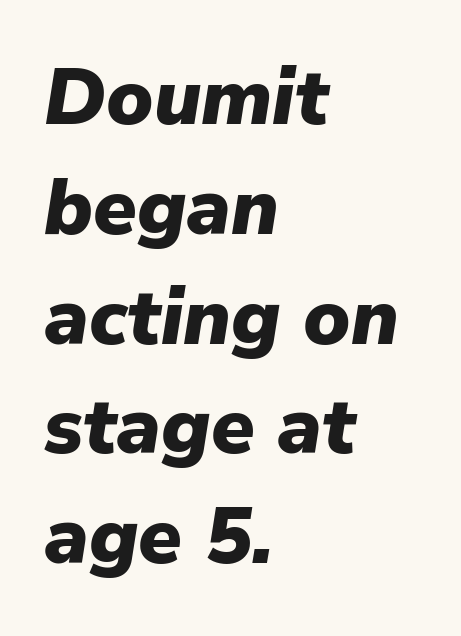
The image shows 79 px heavy type, italic (leaning right); set left-aligned, normal line spacing (1.39x), normal letter spacing, not underlined; low stroke contrast and a medium x-height.
